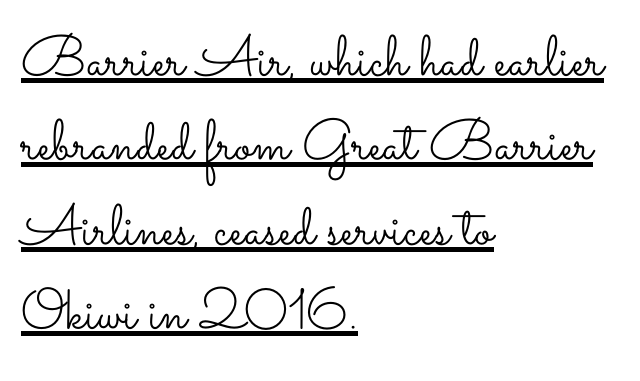
{"bold": "no", "weight": "light", "width": "wide", "stroke_contrast": "low", "x_height": "small", "monospaced": "no", "underline": "yes", "align": "left", "line_spacing": "normal", "line_spacing_ratio": 1.48, "letter_spacing": "normal", "letter_spacing_em": 0.0, "glyph_px": 57}
